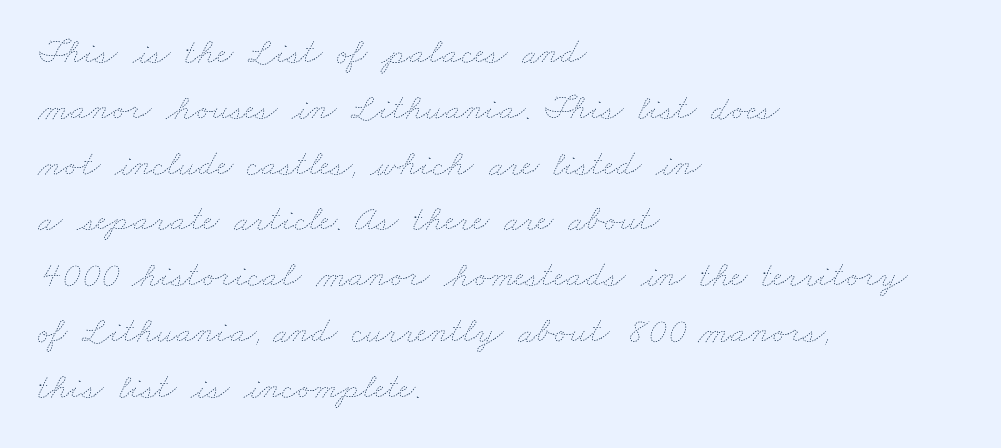
Q: Is the text bold? A: No.
Q: Is the text underlined? A: No.
Q: How is the paragraph aligned? A: Left-aligned.
Q: Is the spacing between letters normal or unusually wide? A: Normal.
Q: Is the spacing between lines tight, normal or loose? A: Normal.
Q: Width (condensed, normal, or wide)? A: Wide.
Q: Stroke contrast? A: Low.
Q: x-height? A: Small.
Q: Monospaced? A: No.
